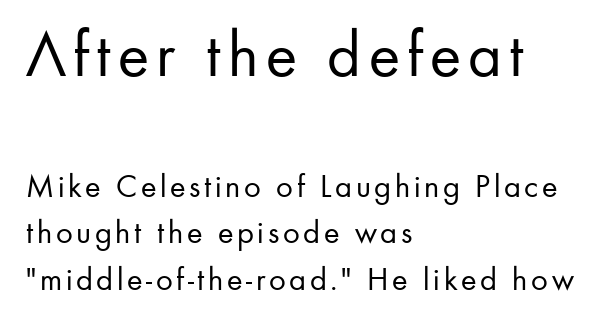
Q: Is the text bold? A: No.
Q: Is the text italic (slanted)? A: No, it is upright.
Q: Is the typeface a serif or a sans-serif typeface? A: Sans-serif.
Q: Is the text underlined? A: No.
Q: How is the paragraph aligned? A: Left-aligned.
Q: Is the spacing between lines tight, normal or loose? A: Normal.
Q: Which block of text is set in a larger size, the first (top) or the second (bottom)? A: The first (top) one.
Q: Width (condensed, normal, or wide)? A: Normal.
Q: Stroke contrast? A: Low.
Q: x-height? A: Small.
Q: Monospaced? A: No.
